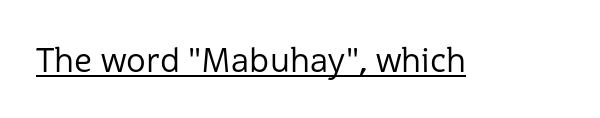
{"serif": "no", "italic": "no", "bold": "no", "weight": "regular", "width": "normal", "stroke_contrast": "low", "x_height": "medium", "monospaced": "no", "underline": "yes", "letter_spacing": "normal", "letter_spacing_em": 0.0, "glyph_px": 33}
